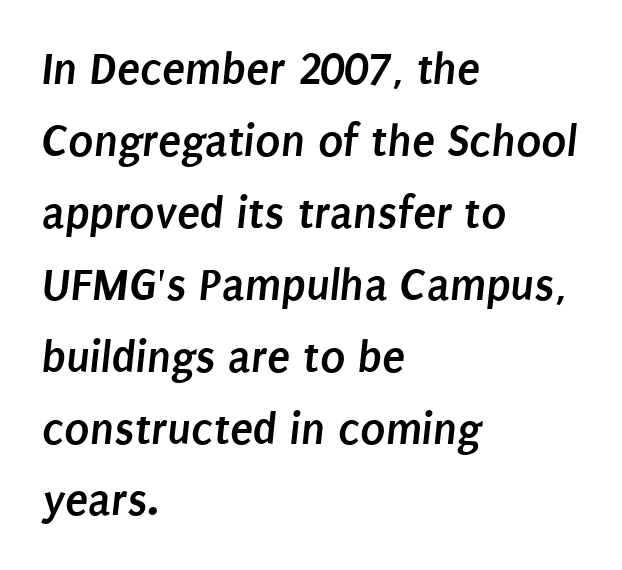
Q: Is the text bold? A: Yes.
Q: Is the typeface a serif or a sans-serif typeface? A: Sans-serif.
Q: Is the text underlined? A: No.
Q: How is the paragraph aligned? A: Left-aligned.
Q: Is the spacing between letters normal or unusually wide? A: Normal.
Q: Is the spacing between lines tight, normal or loose? A: Normal.
Q: Width (condensed, normal, or wide)? A: Condensed.
Q: Stroke contrast? A: Low.
Q: x-height? A: Large.
Q: Monospaced? A: No.
